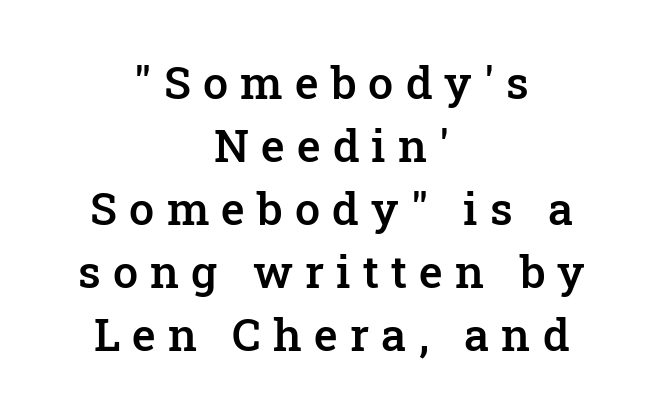
{"serif": "yes", "italic": "no", "bold": "semi", "weight": "semibold", "width": "normal", "stroke_contrast": "low", "x_height": "medium", "monospaced": "no", "underline": "no", "align": "center", "line_spacing": "normal", "line_spacing_ratio": 1.4, "letter_spacing": "wide", "letter_spacing_em": 0.27, "glyph_px": 45}
